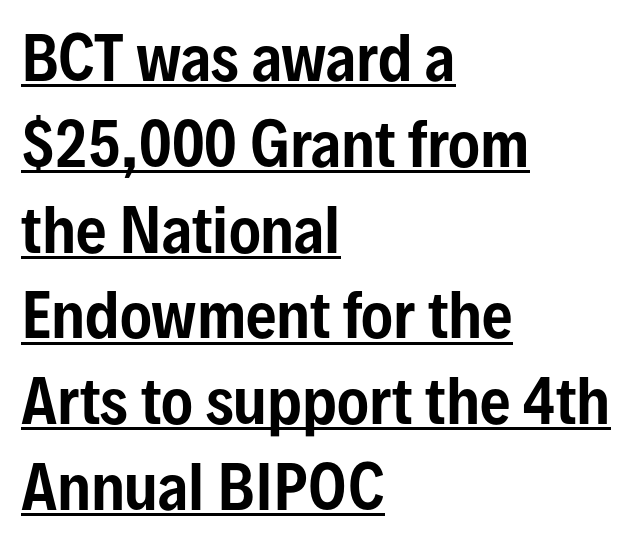
Upright lettering throughout. Nothing unusual about the tracking: characters are spaced as the font intends. The text block is weighted toward the left margin, trailing off unevenly rightward. Note the varied advance widths — an 'i' is clearly narrower than an 'm'.
